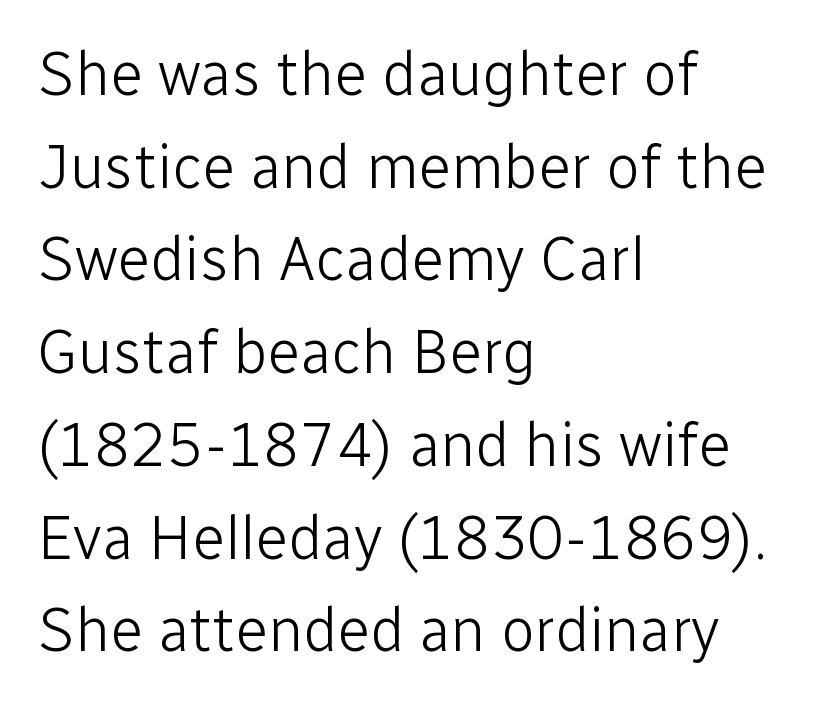
The image shows 61 px light sans-serif type, upright; set left-aligned, normal line spacing (1.52x), normal letter spacing, not underlined; low stroke contrast and a medium x-height.
